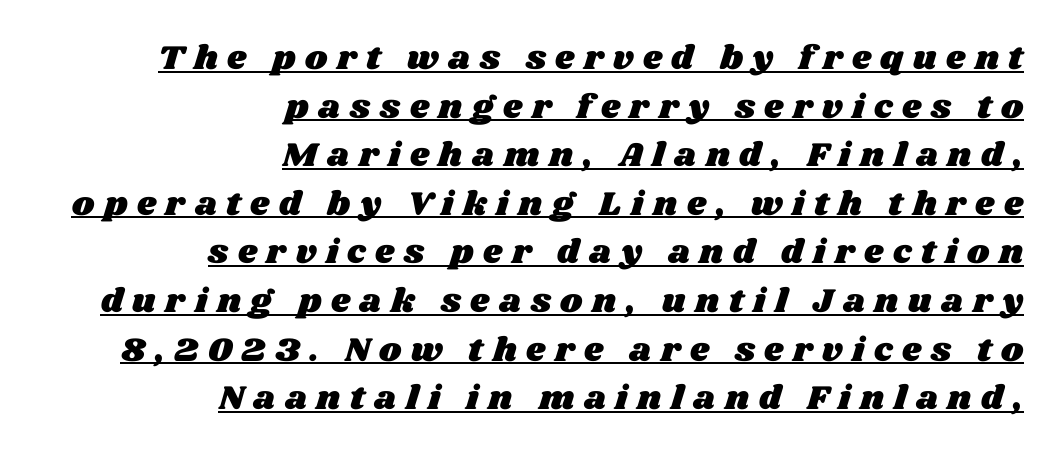
Q: Is the text underlined? A: Yes.
Q: How is the paragraph aligned? A: Right-aligned.
Q: Is the spacing between letters normal or unusually wide? A: Unusually wide.
Q: Is the spacing between lines tight, normal or loose? A: Normal.
Q: Width (condensed, normal, or wide)? A: Wide.
Q: Stroke contrast? A: Medium.
Q: x-height? A: Large.
Q: Monospaced? A: No.
